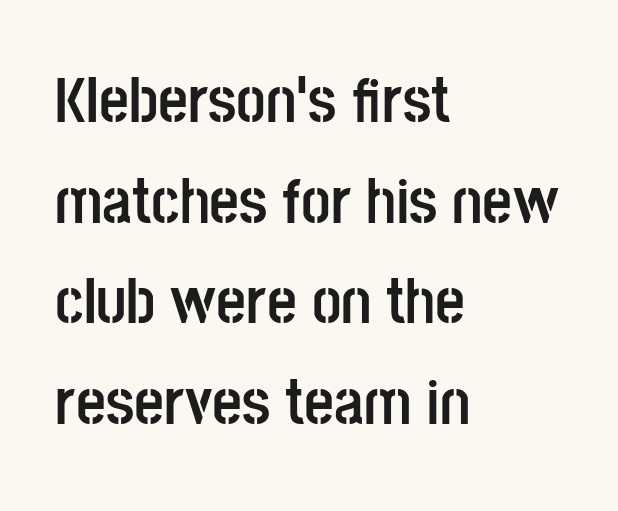
{"serif": "no", "italic": "no", "bold": "yes", "weight": "semibold", "width": "condensed", "stroke_contrast": "low", "x_height": "large", "monospaced": "no", "underline": "no", "align": "left", "line_spacing": "normal", "line_spacing_ratio": 1.55, "letter_spacing": "normal", "letter_spacing_em": 0.0, "glyph_px": 65}
